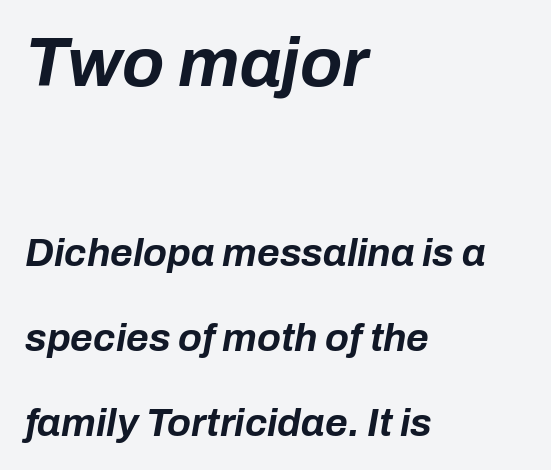
The image shows 69 px bold type, italic (leaning right); set left-aligned, loose line spacing (2.18x), normal letter spacing, not underlined; the first (top) block is 1.77x larger; low stroke contrast and a medium x-height.
